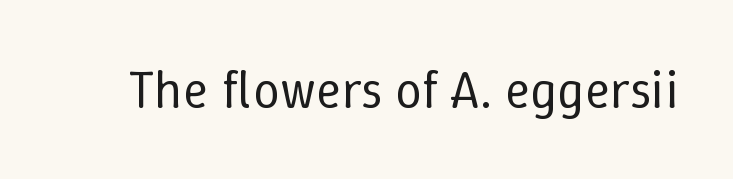
{"italic": "no", "bold": "no", "weight": "regular", "width": "normal", "stroke_contrast": "low", "x_height": "medium", "monospaced": "no", "underline": "no", "letter_spacing": "normal", "letter_spacing_em": 0.0, "glyph_px": 53}
